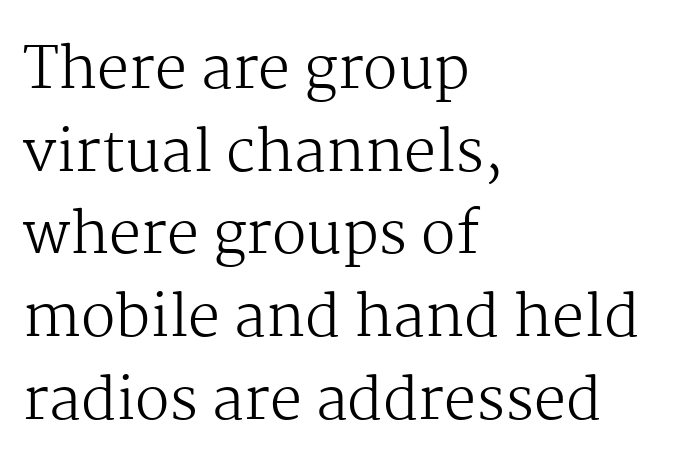
The image shows 57 px regular-weight serif type, upright; set left-aligned, normal line spacing (1.45x), normal letter spacing, not underlined; medium stroke contrast and a medium x-height.
